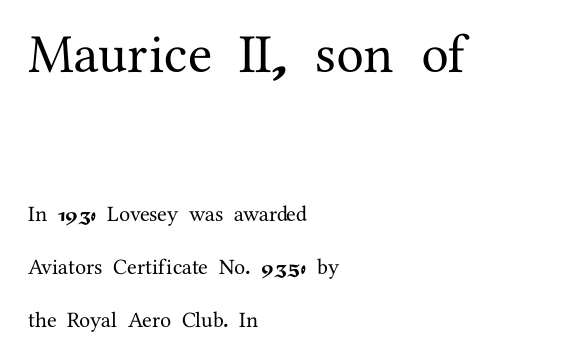
Visually the block forms a straight wall on the left and a jagged coastline on the right. Whoever set this made the first block the dominant, larger element. Posture: upright roman. Letter spacing: default.
